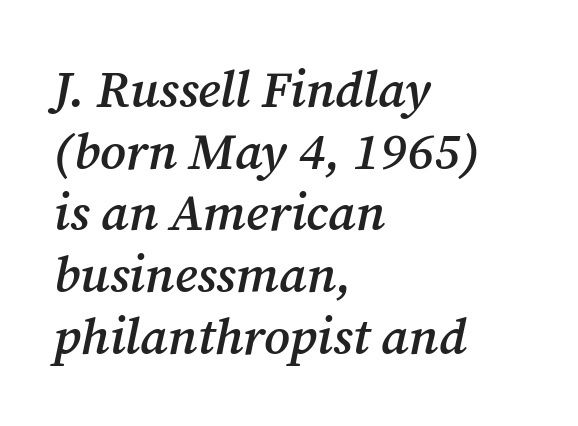
{"serif": "yes", "italic": "yes", "lean": "right", "slant_degrees": 12, "bold": "semi", "weight": "semibold", "width": "normal", "stroke_contrast": "medium", "x_height": "medium", "monospaced": "no", "underline": "no", "align": "left", "line_spacing_ratio": 1.21, "letter_spacing": "normal", "letter_spacing_em": 0.0, "glyph_px": 51}
